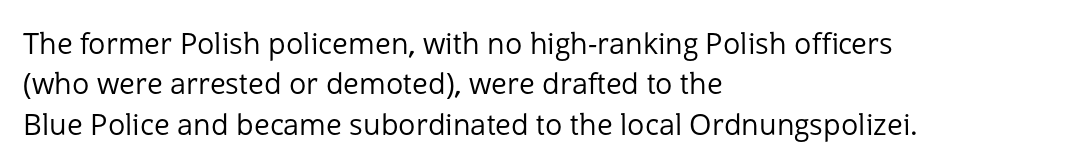
The image shows 29 px regular-weight sans-serif type, upright; set left-aligned, normal line spacing (1.39x), normal letter spacing, not underlined; low stroke contrast and a medium x-height.
